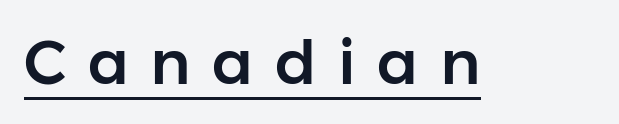
The image shows 61 px sans-serif type, upright; set unusually wide letter spacing (+0.35 em), underlined; low stroke contrast and a medium x-height.
